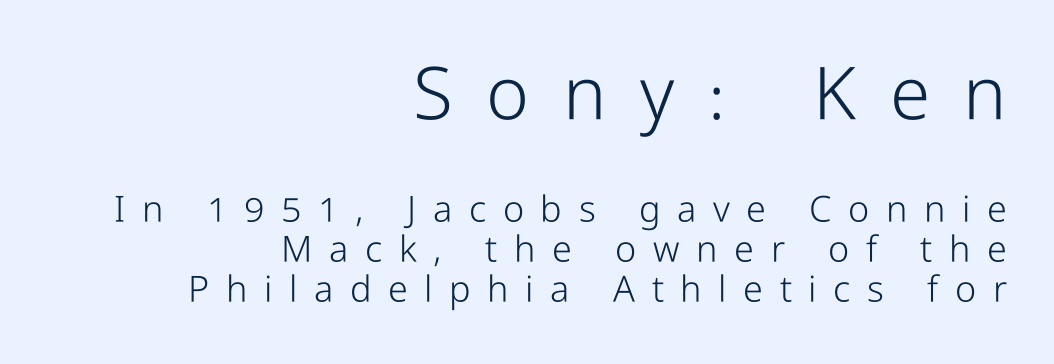
Q: Is the text bold? A: No.
Q: Is the text italic (slanted)? A: No, it is upright.
Q: Is the typeface a serif or a sans-serif typeface? A: Sans-serif.
Q: Is the text underlined? A: No.
Q: How is the paragraph aligned? A: Right-aligned.
Q: Is the spacing between letters normal or unusually wide? A: Unusually wide.
Q: Is the spacing between lines tight, normal or loose? A: Tight.
Q: Which block of text is set in a larger size, the first (top) or the second (bottom)? A: The first (top) one.
Q: Width (condensed, normal, or wide)? A: Condensed.
Q: Stroke contrast? A: Low.
Q: x-height? A: Medium.
Q: Monospaced? A: No.
